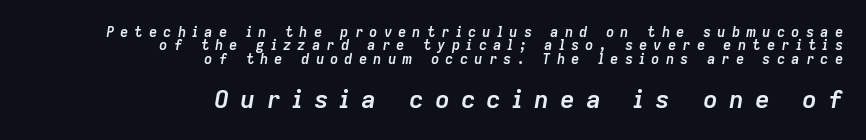
The image shows 25 px bold type, italic (leaning right); set right-aligned, tight line spacing (0.96x), unusually wide letter spacing (+0.43 em), not underlined; the second (bottom) block is 1.79x larger.
